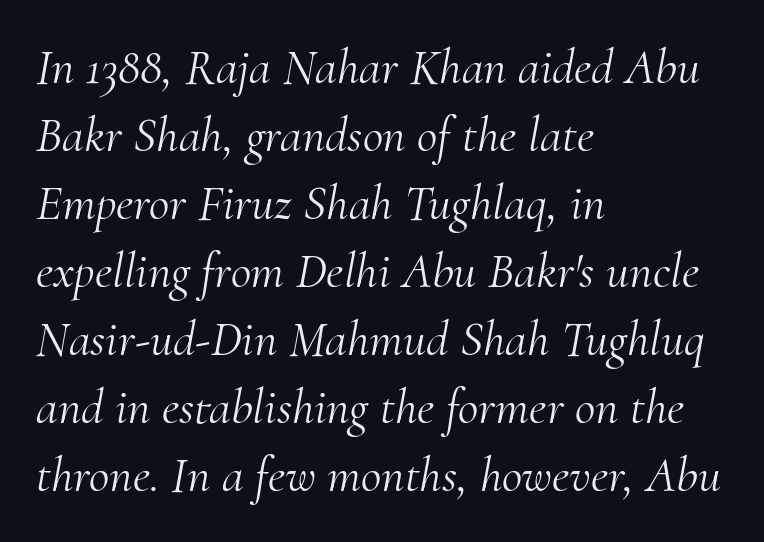
Q: Is the text bold? A: No.
Q: Is the text italic (slanted)? A: Yes, it leans right by about 10 degrees.
Q: Is the typeface a serif or a sans-serif typeface? A: Serif.
Q: Is the text underlined? A: No.
Q: How is the paragraph aligned? A: Left-aligned.
Q: Is the spacing between letters normal or unusually wide? A: Normal.
Q: Is the spacing between lines tight, normal or loose? A: Normal.
Q: Width (condensed, normal, or wide)? A: Normal.
Q: Stroke contrast? A: Medium.
Q: x-height? A: Small.
Q: Monospaced? A: No.
